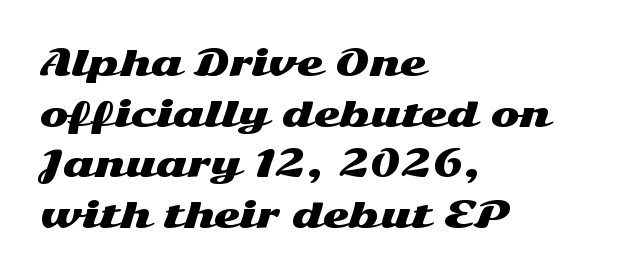
{"serif": "no", "width": "wide", "stroke_contrast": "medium", "x_height": "medium", "monospaced": "no", "underline": "no", "align": "left", "line_spacing": "normal", "line_spacing_ratio": 1.49, "letter_spacing": "normal", "letter_spacing_em": 0.0, "glyph_px": 34}
